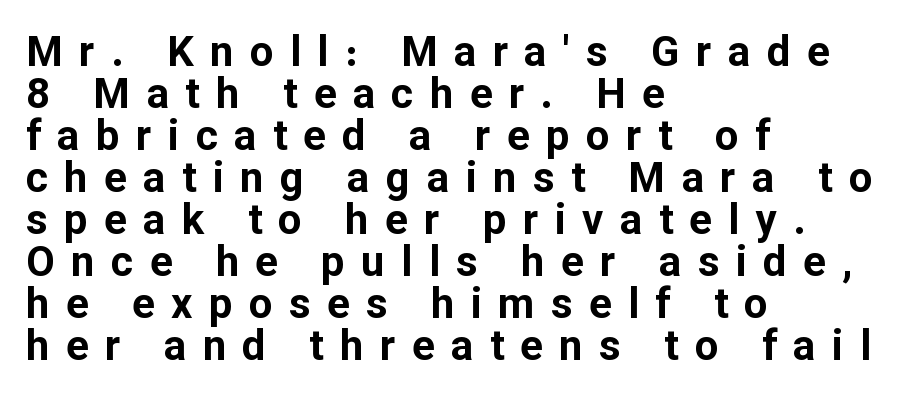
{"serif": "no", "italic": "no", "bold": "yes", "weight": "bold", "width": "normal", "stroke_contrast": "low", "x_height": "medium", "monospaced": "no", "underline": "no", "align": "left", "line_spacing": "tight", "line_spacing_ratio": 1.0, "letter_spacing": "wide", "letter_spacing_em": 0.39, "glyph_px": 42}
